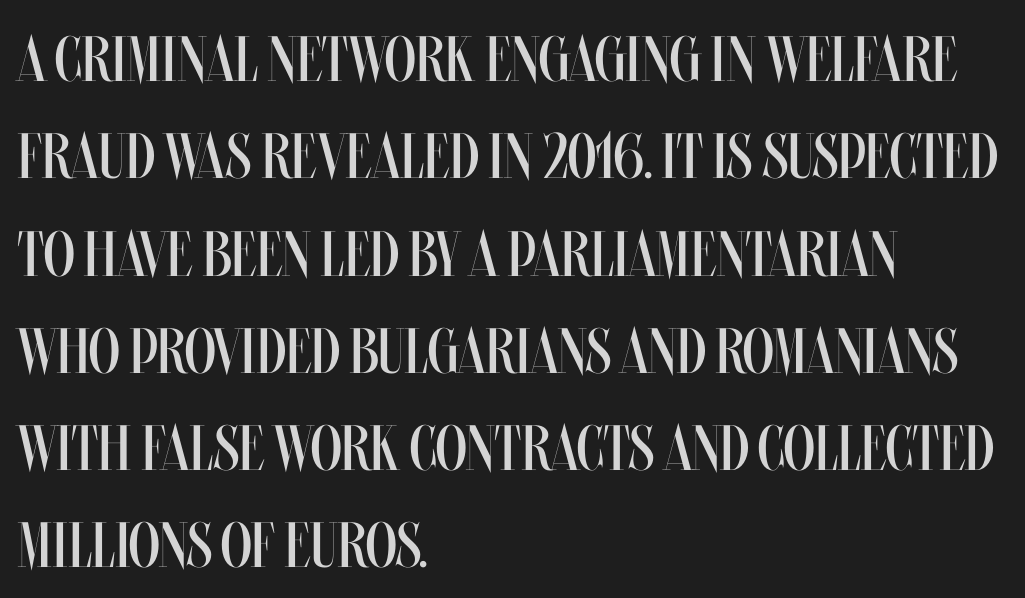
The image shows 64 px regular-weight, condensed type, upright; set left-aligned, normal line spacing (1.52x), normal letter spacing, not underlined; medium stroke contrast and a large x-height.
